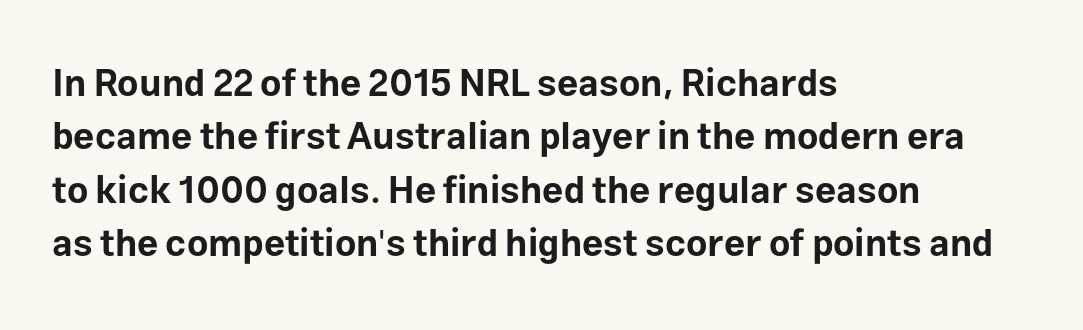
{"serif": "no", "italic": "no", "bold": "yes", "weight": "bold", "width": "normal", "stroke_contrast": "low", "x_height": "medium", "monospaced": "no", "underline": "no", "align": "left", "line_spacing": "normal", "line_spacing_ratio": 1.44, "letter_spacing": "normal", "letter_spacing_em": 0.0, "glyph_px": 37}
